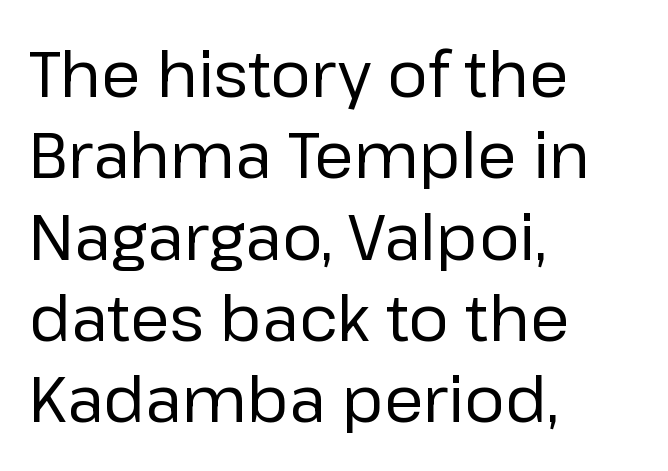
The image shows 63 px regular-weight sans-serif type, upright; set left-aligned, normal line spacing (1.29x), normal letter spacing, not underlined; low stroke contrast and a medium x-height.
